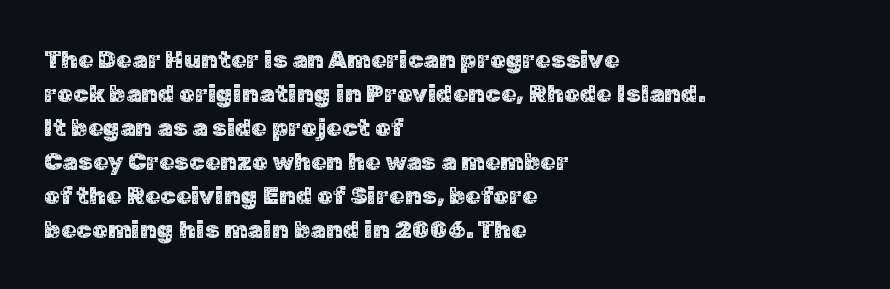
The image shows 25 px text type, upright; set left-aligned, normal line spacing (1.36x), normal letter spacing, not underlined.
